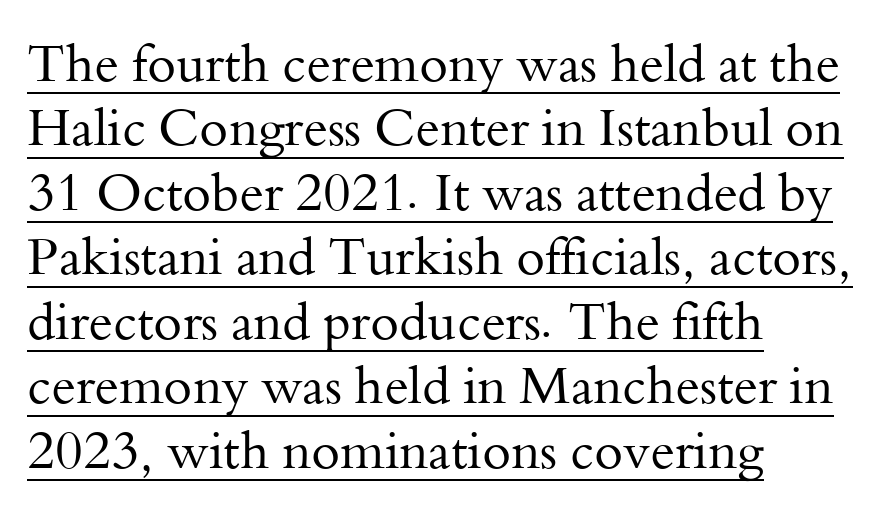
Q: Is the text bold? A: No.
Q: Is the text italic (slanted)? A: No, it is upright.
Q: Is the typeface a serif or a sans-serif typeface? A: Serif.
Q: Is the text underlined? A: Yes.
Q: How is the paragraph aligned? A: Left-aligned.
Q: Is the spacing between letters normal or unusually wide? A: Normal.
Q: Width (condensed, normal, or wide)? A: Normal.
Q: Stroke contrast? A: Medium.
Q: x-height? A: Small.
Q: Monospaced? A: No.
